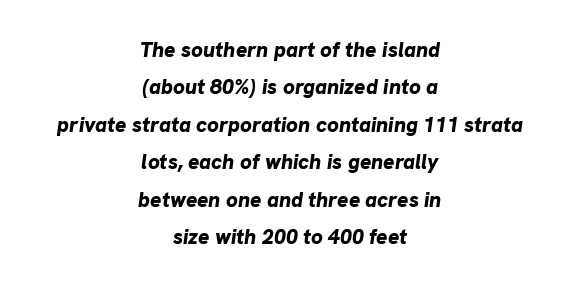
Q: Is the text bold? A: Yes.
Q: Is the text italic (slanted)? A: Yes, it leans right by about 8 degrees.
Q: Is the text underlined? A: No.
Q: How is the paragraph aligned? A: Centered.
Q: Is the spacing between letters normal or unusually wide? A: Normal.
